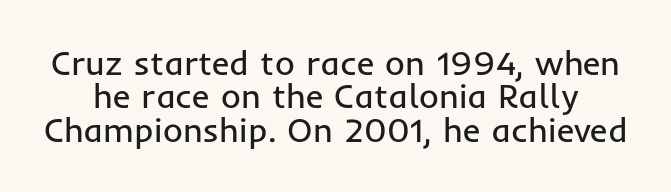
The image shows 34 px regular-weight sans-serif type, upright; set tight line spacing (0.98x), normal letter spacing, not underlined; low stroke contrast and a medium x-height.
